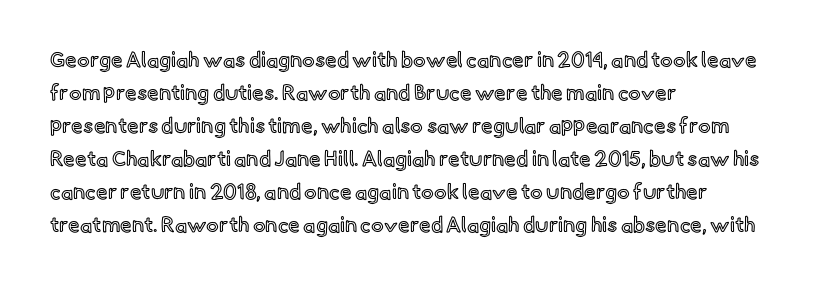
Q: Is the text italic (slanted)? A: No, it is upright.
Q: Is the text underlined? A: No.
Q: How is the paragraph aligned? A: Left-aligned.
Q: Is the spacing between letters normal or unusually wide? A: Normal.
Q: Is the spacing between lines tight, normal or loose? A: Normal.
